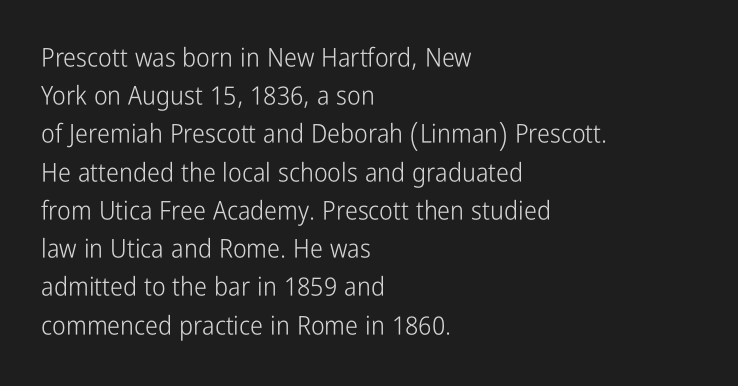
{"italic": "no", "bold": "no", "underline": "no", "align": "left", "line_spacing": "normal", "line_spacing_ratio": 1.47, "letter_spacing": "normal", "letter_spacing_em": 0.0, "glyph_px": 26}
